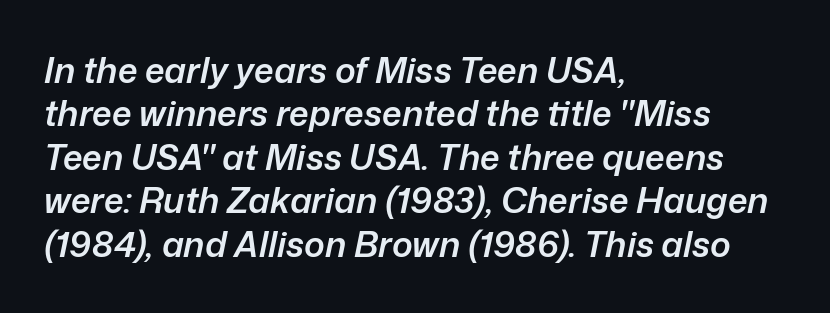
{"italic": "yes", "lean": "right", "slant_degrees": 12, "bold": "semi", "weight": "semibold", "width": "normal", "stroke_contrast": "low", "x_height": "medium", "monospaced": "no", "underline": "no", "align": "left", "line_spacing_ratio": 1.24, "letter_spacing": "normal", "letter_spacing_em": 0.0, "glyph_px": 35}
